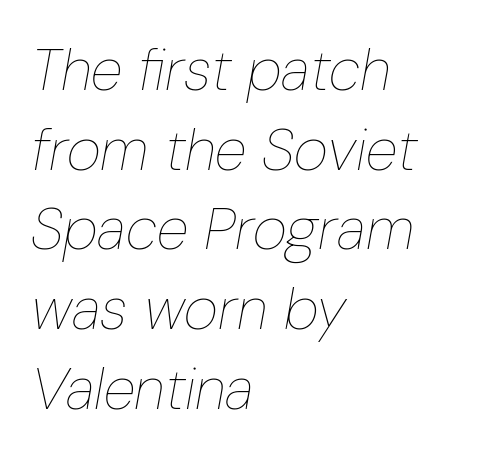
Yep, that's italic — everything's leaning. The space between consecutive lines is moderate. Is this a fixed-width face? No — the glyphs have proportional, varying widths. Which margin do the lines hug? The left one — the right edge is uneven. This is not heavy type; no bold has been used. A typesetter would call this zero additional tracking.
